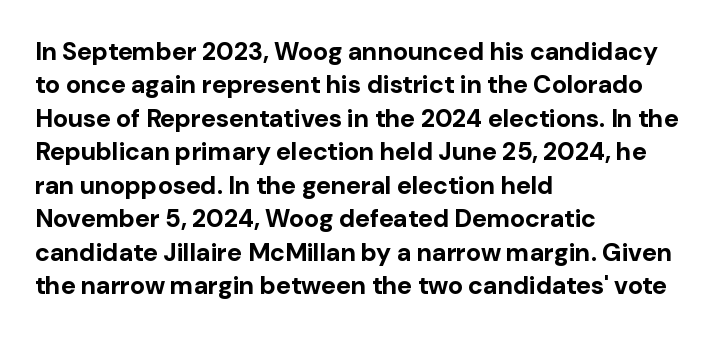
{"italic": "no", "bold": "yes", "underline": "no", "align": "left", "line_spacing": "normal", "line_spacing_ratio": 1.34, "letter_spacing": "normal", "letter_spacing_em": 0.0, "glyph_px": 25}
